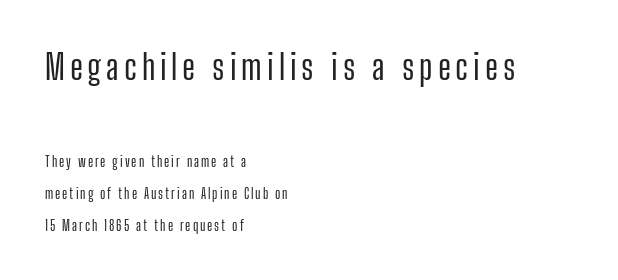
Line spacing here is loose. The specimen reads as upright at a glance. Are there feet on the stems? There aren't — it's a sans. Each letter keeps its own natural width here, so spacing adapts to shape.
